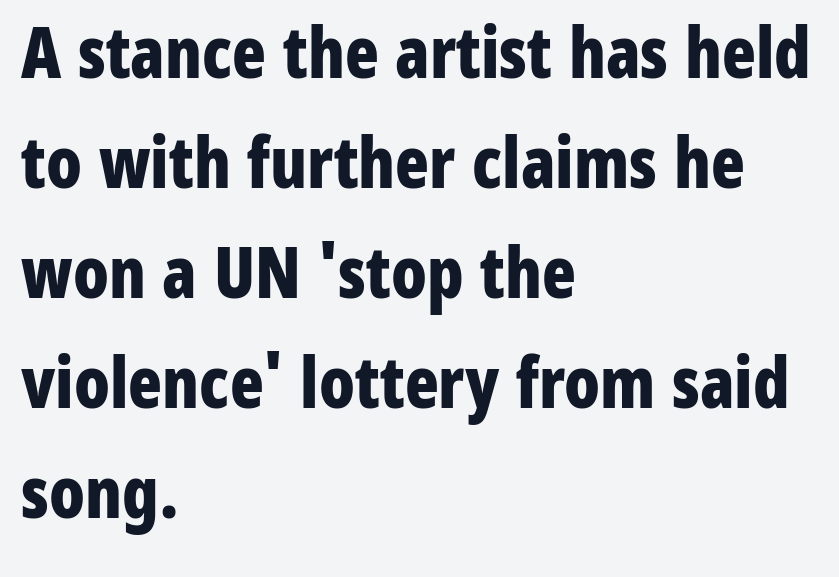
Line starts are locked; line ends wander. A typesetter would call this proportional, since set widths differ per character. The letters stand upright; this is a roman face. Regarding leading, the lines here are spaced in the standard way. Just letters on the line, the space beneath them empty.
